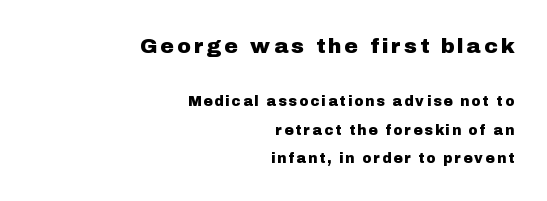
What stands out about the letter spacing? Its width — letters are far apart. The line-height multiplier appears high, well above default. Ascenders rise straight up at ninety degrees. Is the lower block the larger one? No — the upper block carries the bigger type. Anything drawn beneath the words? Only blank space.
